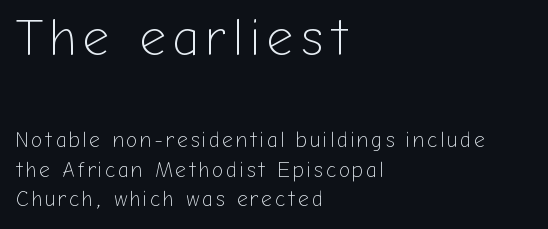
The image shows 52 px light sans-serif type, upright; set left-aligned, normal line spacing (1.41x), not underlined; the first (top) block is 2.48x larger; low stroke contrast and a medium x-height.
